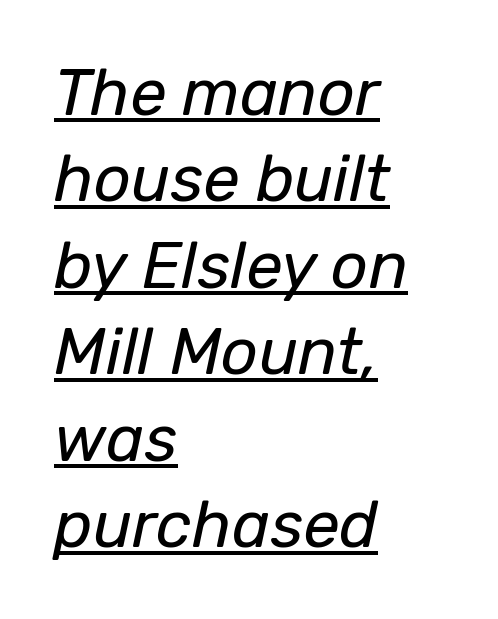
The face looks like a standard text weight, possibly lighter. The letters advance in unequal steps, a hallmark of proportional type. Is the letter spacing exaggerated? No — it looks like the ordinary default. A typesetter would call this leading conventional body-copy spacing. Left-aligned paragraph, ragged on the right.
